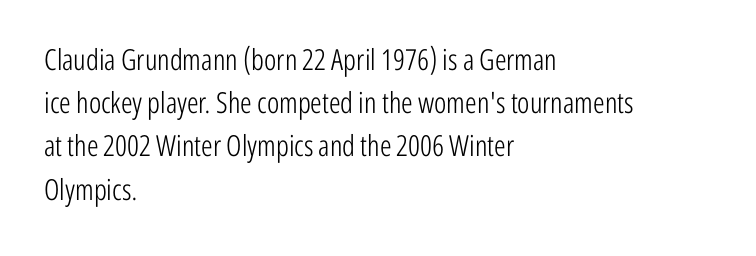
Q: Is the text bold? A: No.
Q: Is the text italic (slanted)? A: No, it is upright.
Q: Is the typeface a serif or a sans-serif typeface? A: Sans-serif.
Q: Is the text underlined? A: No.
Q: How is the paragraph aligned? A: Left-aligned.
Q: Is the spacing between letters normal or unusually wide? A: Normal.
Q: Is the spacing between lines tight, normal or loose? A: Normal.
Q: Width (condensed, normal, or wide)? A: Condensed.
Q: Stroke contrast? A: Low.
Q: x-height? A: Medium.
Q: Monospaced? A: No.
